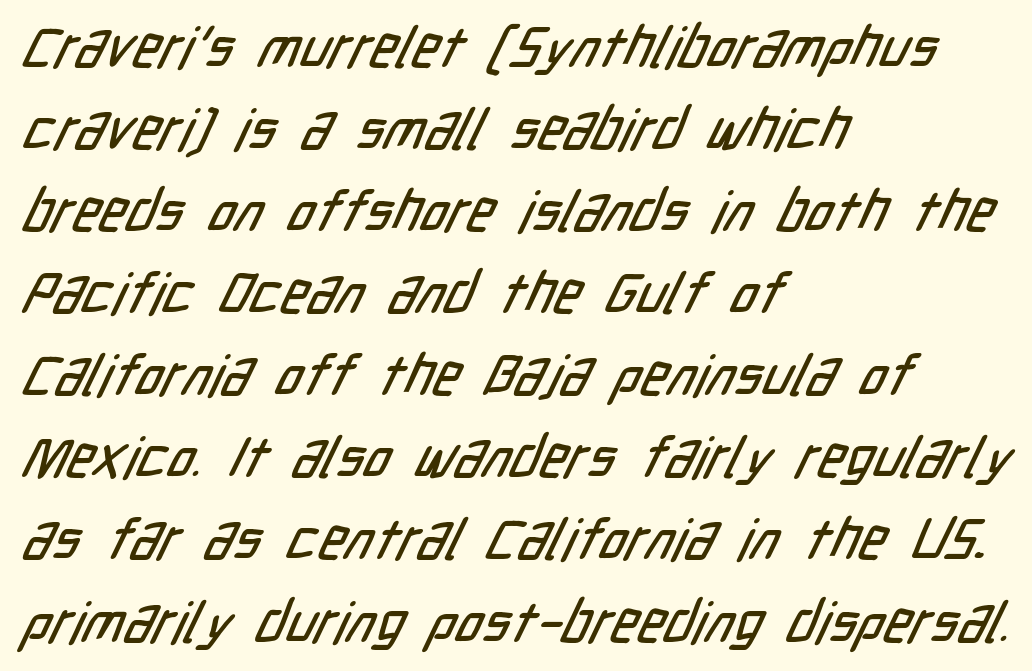
{"serif": "no", "width": "condensed", "stroke_contrast": "low", "x_height": "medium", "monospaced": "no", "underline": "no", "align": "left", "line_spacing": "normal", "line_spacing_ratio": 1.44, "letter_spacing": "normal", "letter_spacing_em": 0.0, "glyph_px": 57}
